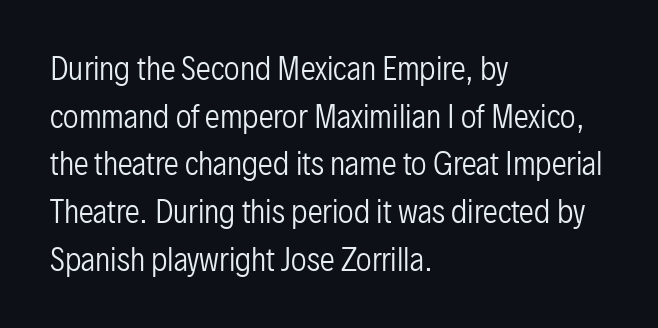
Q: Is the text bold? A: No.
Q: Is the text italic (slanted)? A: No, it is upright.
Q: Is the typeface a serif or a sans-serif typeface? A: Sans-serif.
Q: Is the text underlined? A: No.
Q: How is the paragraph aligned? A: Left-aligned.
Q: Is the spacing between letters normal or unusually wide? A: Normal.
Q: Is the spacing between lines tight, normal or loose? A: Normal.
Q: Width (condensed, normal, or wide)? A: Condensed.
Q: Stroke contrast? A: Low.
Q: x-height? A: Medium.
Q: Monospaced? A: No.
